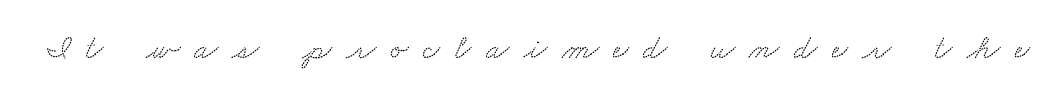
{"width": "wide", "stroke_contrast": "low", "x_height": "small", "monospaced": "no", "underline": "no", "letter_spacing": "wide", "letter_spacing_em": 0.43, "glyph_px": 34}
